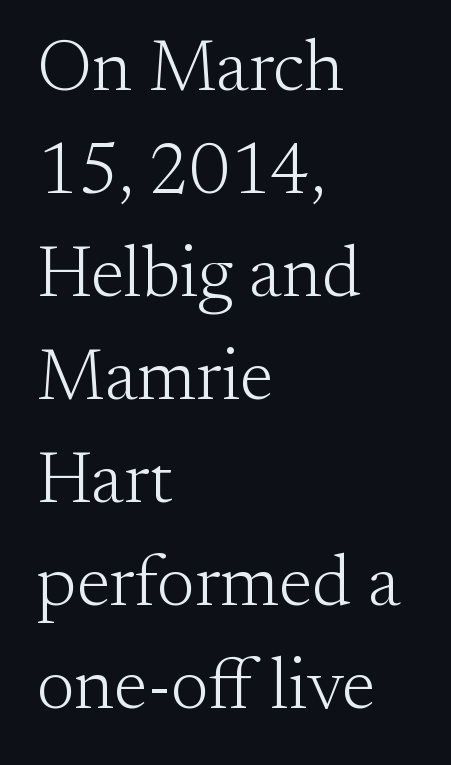
No italicization has been applied; the sample stays upright. Honestly, the row spacing looks completely unremarkable. These lines are rendered in a variable-pitch font. Words float on clear page, feet unadorned. The characters are drawn with everyday or finer stroke widths. You can tell from the footed stems that serif type was used.
